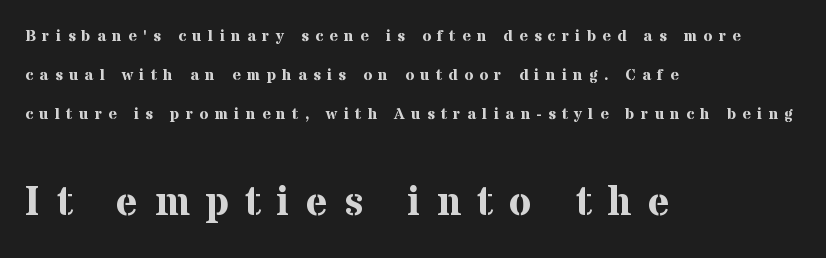
The passage shown stacks its lines with a broad gap. You could not count columns in this text — the font is proportionally spaced. Notice how thick the strokes are: this is what a full bold looks like. The tracking jumps out immediately: characters are airy and widely separated. Does the lettering tilt? It doesn't — this is upright.
